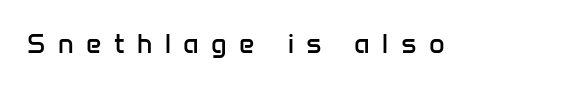
Q: Is the text bold? A: No.
Q: Is the text italic (slanted)? A: No, it is upright.
Q: Is the text underlined? A: No.
Q: Is the spacing between letters normal or unusually wide? A: Unusually wide.
